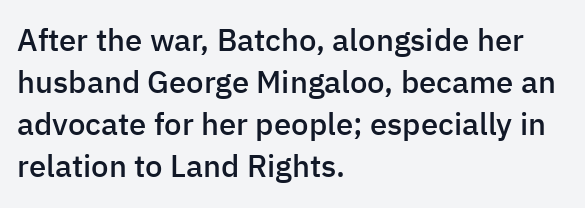
{"serif": "no", "italic": "no", "bold": "semi", "weight": "semibold", "width": "normal", "stroke_contrast": "low", "x_height": "medium", "monospaced": "no", "underline": "no", "align": "left", "line_spacing": "normal", "line_spacing_ratio": 1.36, "letter_spacing": "normal", "letter_spacing_em": 0.0, "glyph_px": 31}
